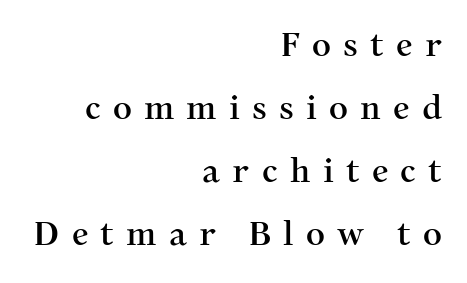
Check where the strokes stop: tiny serifs finish them off. Here the designer chose a conventional face with non-uniform glyph widths. These lines are set flush right with a ragged left edge. Line spacing here is loose. Descenders hang freely into open space. Between one letter and the next there's a generous, obvious gap.
